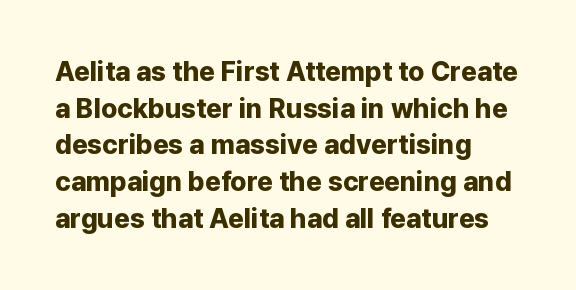
{"italic": "no", "bold": "yes", "underline": "no", "align": "left", "line_spacing": "normal", "line_spacing_ratio": 1.36, "letter_spacing": "normal", "letter_spacing_em": 0.0, "glyph_px": 27}
